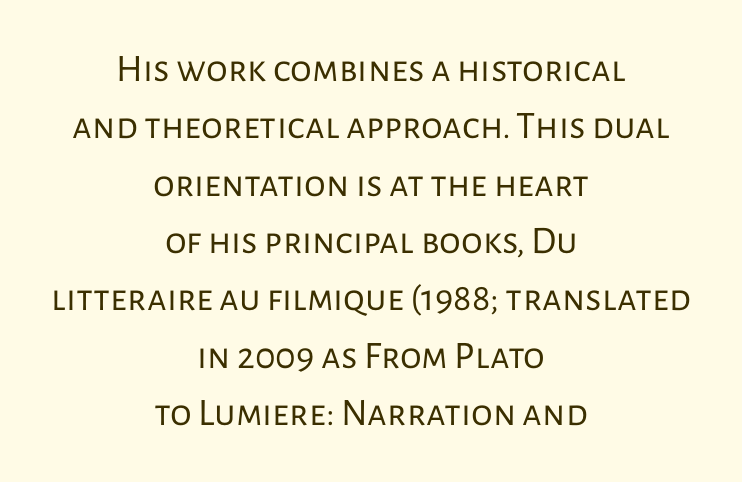
The image shows 39 px regular-weight sans-serif type, upright; set centered, normal line spacing (1.47x), normal letter spacing, not underlined; low stroke contrast and a medium x-height.
